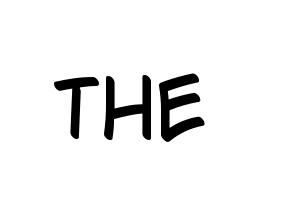
The face used here is a sans, in the tradition of grotesques and geometrics. The type sits square on the baseline with zero lean. Descender tails drop into unmarked territory. You could not count columns in this text — the font is proportionally spaced. Tracking here is standard; glyphs follow each other at the usual distance.
